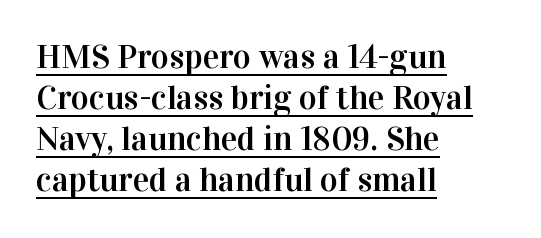
Honestly, the underline is the first thing you notice here. Every character sits straight up, as roman type does. These lines are rendered in a variable-pitch font. Horizontal alignment here is leftward, the default for most running prose. Typographically, this falls in the serif category. The letterforms sit shoulder to shoulder at normal distance.
